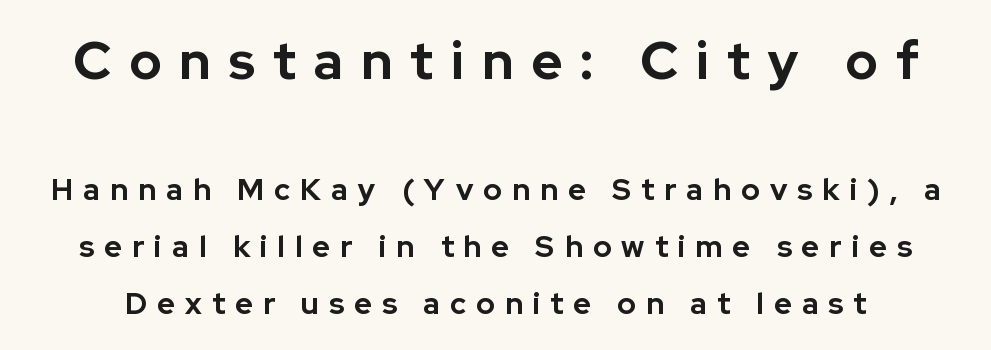
The text was rendered using a sans face with plain stroke endings. The letters are spread apart with noticeably loose tracking. These words are printed bold, with thick strokes throughout. The upper block of text is set noticeably larger than the block beneath it. The baseline area is clear. If you drew a line through each stem, it would be perfectly vertical.
